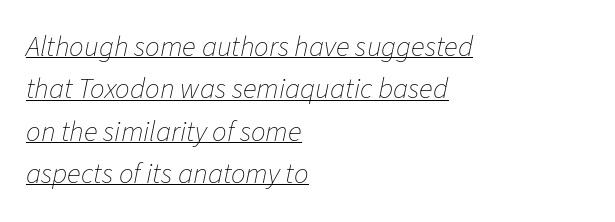
Q: Is the text bold? A: No.
Q: Is the text italic (slanted)? A: Yes, it leans right by about 11 degrees.
Q: Is the text underlined? A: Yes.
Q: How is the paragraph aligned? A: Left-aligned.
Q: Is the spacing between letters normal or unusually wide? A: Normal.
Q: Is the spacing between lines tight, normal or loose? A: Normal.
Q: Width (condensed, normal, or wide)? A: Normal.
Q: Stroke contrast? A: Low.
Q: x-height? A: Medium.
Q: Monospaced? A: No.
